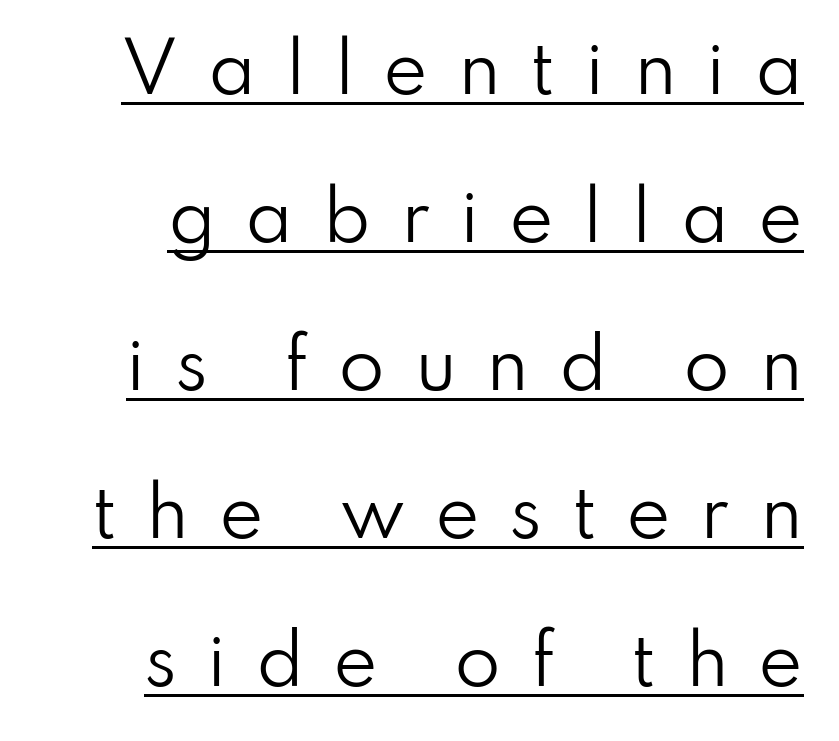
The image shows 67 px regular-weight sans-serif type, upright; set loose line spacing (2.21x), unusually wide letter spacing (+0.44 em), underlined; low stroke contrast and a small x-height.
